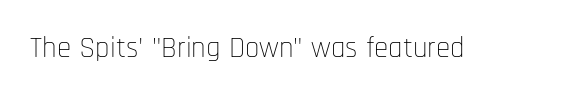
Stroke terminals: plain, sans-serif. The rendering keeps characters at their native spacing. The lettering stays uniformly vertical, giving the passage a roman look. Beneath every word, the page is bare. Heaviness? Minimal to ordinary, like unemphasized prose.
